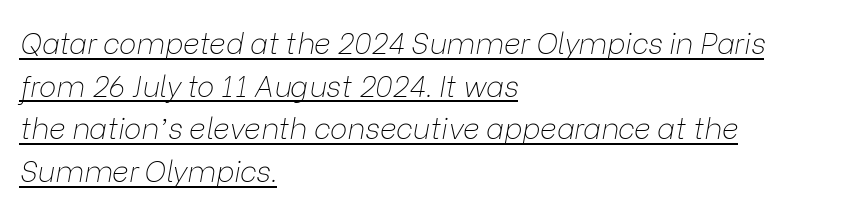
Do the characters align in a grid? No, the font is proportional. Short note: letters normally spaced. Each new line begins a customary step beneath the previous one. The paragraph has a hard left edge and a soft right edge. Yep, that's italic — everything's leaning. Each stroke keeps to a modest, everyday thickness or less.
